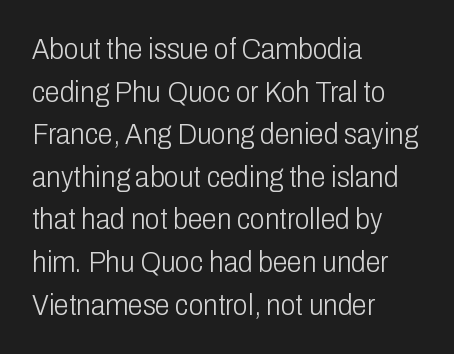
Q: Is the text bold? A: No.
Q: Is the text italic (slanted)? A: No, it is upright.
Q: Is the typeface a serif or a sans-serif typeface? A: Sans-serif.
Q: Is the text underlined? A: No.
Q: How is the paragraph aligned? A: Left-aligned.
Q: Is the spacing between letters normal or unusually wide? A: Normal.
Q: Is the spacing between lines tight, normal or loose? A: Normal.
Q: Width (condensed, normal, or wide)? A: Condensed.
Q: Stroke contrast? A: Low.
Q: x-height? A: Medium.
Q: Monospaced? A: No.
